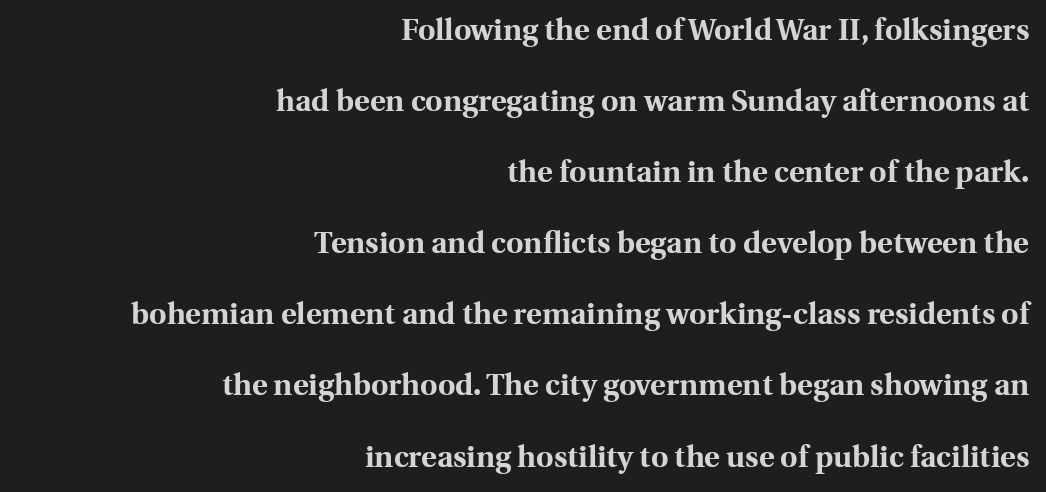
The image shows 30 px bold serif type, upright; set right-aligned, loose line spacing (2.37x), normal letter spacing, not underlined; a medium x-height.
